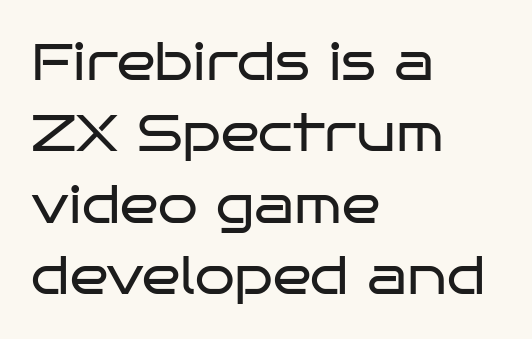
The image shows 51 px regular-weight, wide sans-serif type, upright; set left-aligned, normal line spacing (1.4x), normal letter spacing, not underlined; low stroke contrast and a large x-height.
